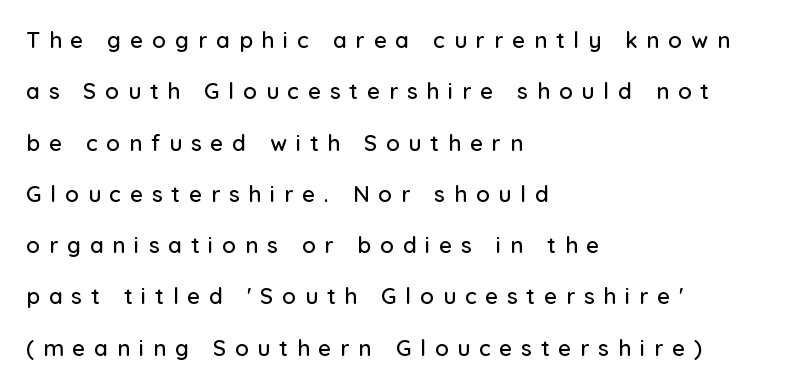
The image shows 22 px text type, upright; set left-aligned, loose line spacing (2.33x), unusually wide letter spacing (+0.41 em), not underlined.
